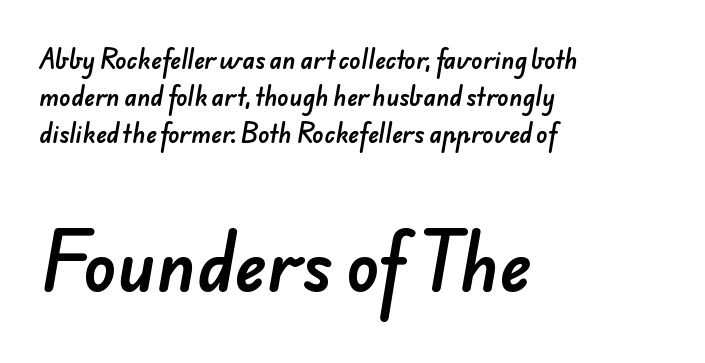
{"serif": "no", "width": "normal", "stroke_contrast": "low", "x_height": "small", "monospaced": "no", "underline": "no", "align": "left", "line_spacing": "normal", "line_spacing_ratio": 1.61, "letter_spacing": "normal", "letter_spacing_em": 0.0, "larger_block": "second", "size_ratio": 2.96, "glyph_px": 68}
